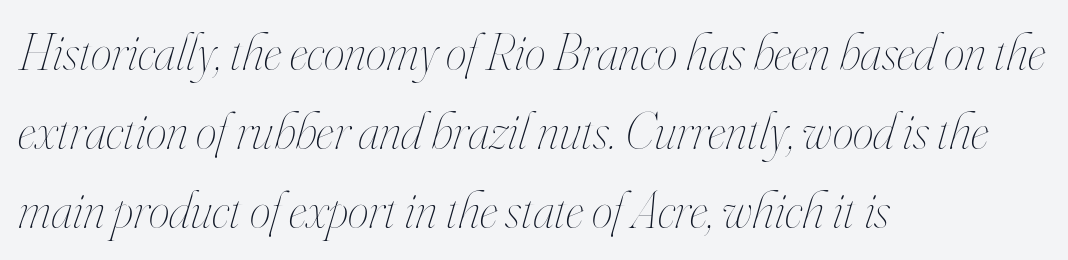
The image shows 53 px thin, condensed type, italic (leaning right); set left-aligned, normal line spacing (1.49x), normal letter spacing, not underlined; high stroke contrast and a small x-height.
